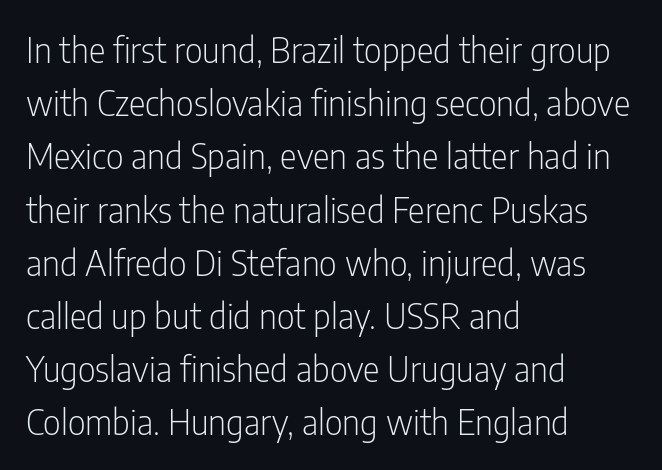
Descenders are the only things crossing below the line. The lettering holds an erect, upright posture throughout. Spacing verdict: proportional, widths tailored to each character. The face used here is a sans, in the tradition of grotesques and geometrics. Vertical stems look standard width or narrower in stroke.
